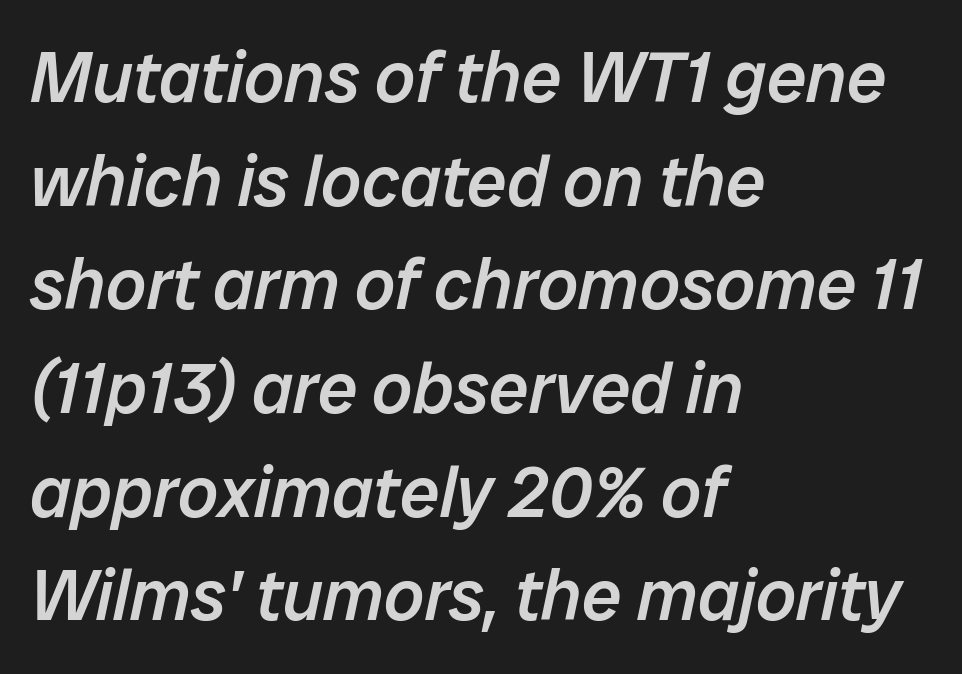
Anything drawn beneath the words? Only blank space. Rendered with sloped, italic letterforms. Notice how the passage keeps a crisp vertical edge on the left only. The vertical gap from one line to the next is medium. Tracking value appears to be zero — textbook default spacing.
